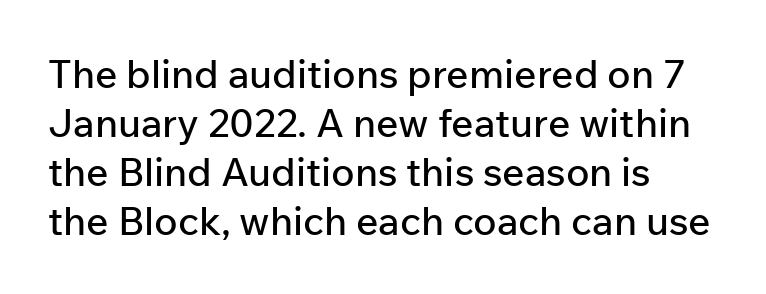
You could call the tracking neutral — neither tight nor loose. The area under the type is left untouched. Do the characters align in a grid? No, the font is proportional. In terms of letterform style, serifs are entirely absent. Left-aligned paragraph, ragged on the right.
